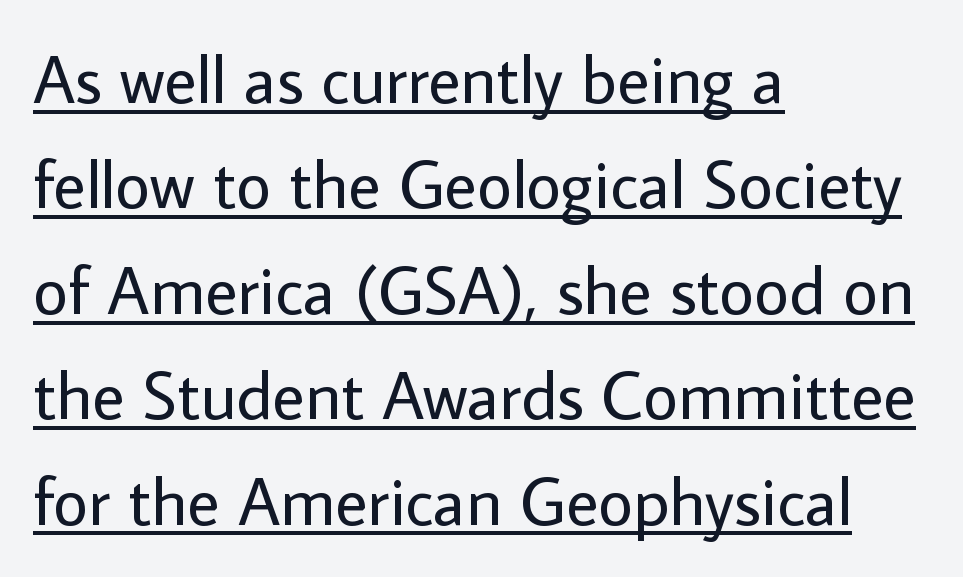
Q: Is the text bold? A: No.
Q: Is the text italic (slanted)? A: No, it is upright.
Q: Is the typeface a serif or a sans-serif typeface? A: Sans-serif.
Q: Is the text underlined? A: Yes.
Q: How is the paragraph aligned? A: Left-aligned.
Q: Is the spacing between letters normal or unusually wide? A: Normal.
Q: Is the spacing between lines tight, normal or loose? A: Normal.
Q: Width (condensed, normal, or wide)? A: Normal.
Q: Stroke contrast? A: Low.
Q: x-height? A: Medium.
Q: Monospaced? A: No.
